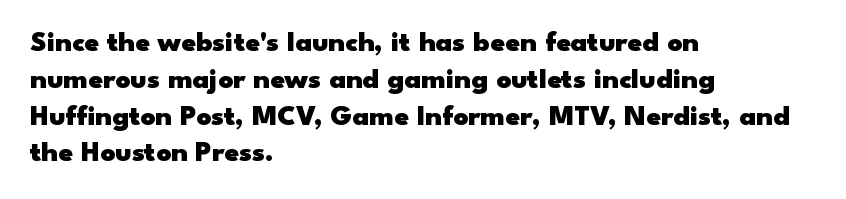
Q: Is the text bold? A: Yes.
Q: Is the text italic (slanted)? A: No, it is upright.
Q: Is the typeface a serif or a sans-serif typeface? A: Sans-serif.
Q: Is the text underlined? A: No.
Q: How is the paragraph aligned? A: Left-aligned.
Q: Is the spacing between letters normal or unusually wide? A: Normal.
Q: Is the spacing between lines tight, normal or loose? A: Normal.
Q: Width (condensed, normal, or wide)? A: Wide.
Q: Stroke contrast? A: Low.
Q: x-height? A: Small.
Q: Monospaced? A: No.
